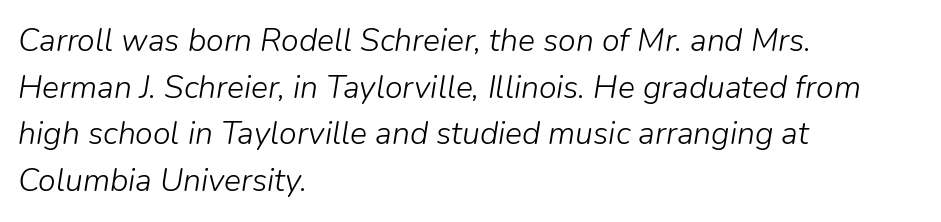
{"italic": "yes", "lean": "right", "slant_degrees": 9, "bold": "no", "weight": "light", "width": "normal", "stroke_contrast": "low", "x_height": "medium", "monospaced": "no", "underline": "no", "align": "left", "line_spacing": "normal", "line_spacing_ratio": 1.46, "letter_spacing": "normal", "letter_spacing_em": 0.0, "glyph_px": 32}
